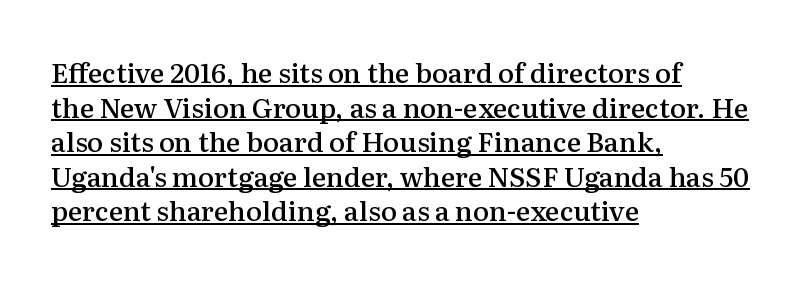
{"italic": "no", "bold": "semi", "underline": "yes", "align": "left", "line_spacing": "normal", "line_spacing_ratio": 1.28, "letter_spacing": "normal", "letter_spacing_em": 0.0, "glyph_px": 27}
